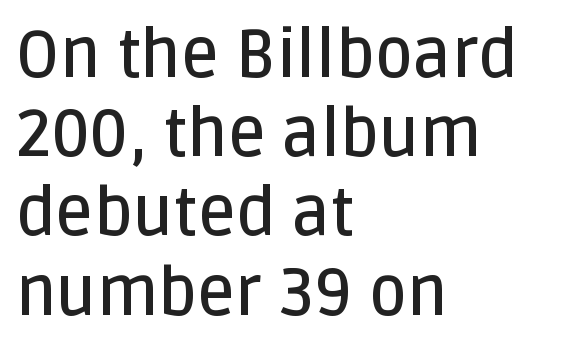
The font family rendered here belongs to the sans-serif group. Horizontal alignment here is leftward, the default for most running prose. A semibold gives these letters moderate extra thickness, short of bold. The rendering uses natural spacing where letterforms have individual widths. Standard letterfit; no display-style spreading of the glyphs.
